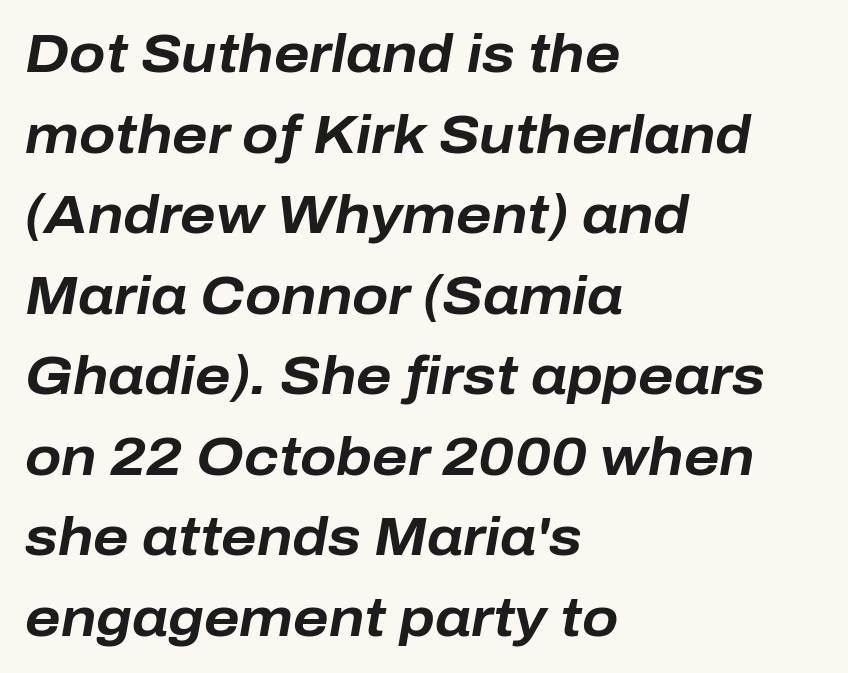
Q: Is the text bold? A: Yes.
Q: Is the text italic (slanted)? A: Yes, it leans right by about 10 degrees.
Q: Is the text underlined? A: No.
Q: How is the paragraph aligned? A: Left-aligned.
Q: Is the spacing between letters normal or unusually wide? A: Normal.
Q: Is the spacing between lines tight, normal or loose? A: Normal.
Q: Width (condensed, normal, or wide)? A: Normal.
Q: Stroke contrast? A: Low.
Q: x-height? A: Medium.
Q: Monospaced? A: No.
